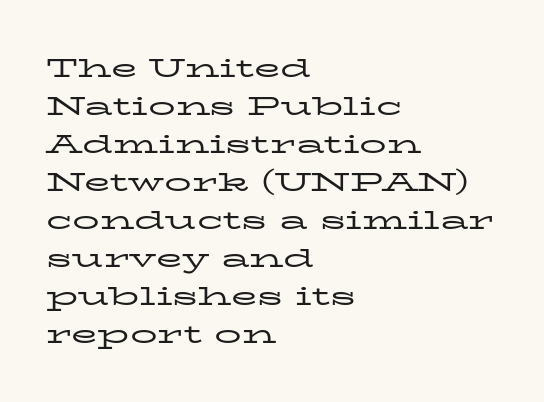
The designer left line spacing at the default. A classic flush-left, rag-right setting is used for this passage. The font sits on the lighter half of the weight spectrum, regular included. The letters stand straight up with perfectly vertical stems. No word sits above an underline.
